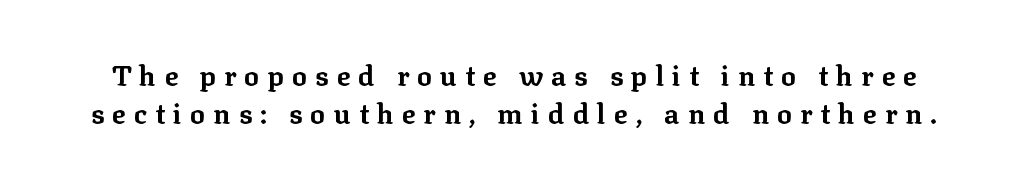
{"serif": "yes", "italic": "no", "bold": "yes", "weight": "bold", "width": "normal", "stroke_contrast": "low", "x_height": "medium", "monospaced": "no", "underline": "no", "line_spacing": "normal", "line_spacing_ratio": 1.34, "letter_spacing": "wide", "letter_spacing_em": 0.29, "glyph_px": 28}
